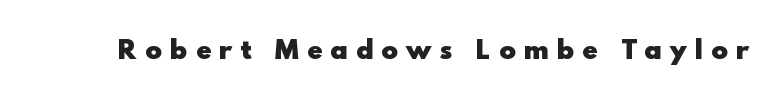
A bare baseline throughout the passage. Compared with typical body copy, the letter spacing here is much looser. This is heavy type, rendered in bold. Vertical strokes here are truly vertical.
